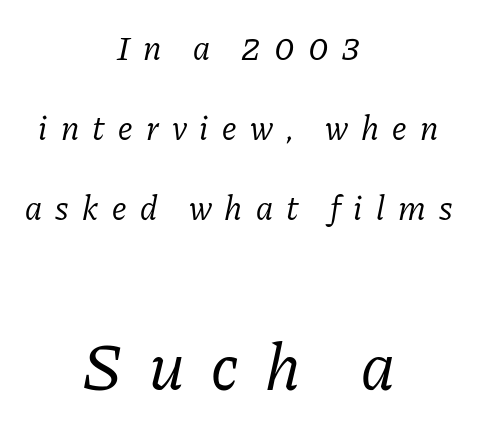
Between one letter and the next there's a generous, obvious gap. The more generous point size was reserved for the lower chunk. If you measured baseline to baseline, you'd find a long distance. Layout note: lines centered. Spacing verdict: proportional, widths tailored to each character. Unbolded letterforms with no extra heft.
